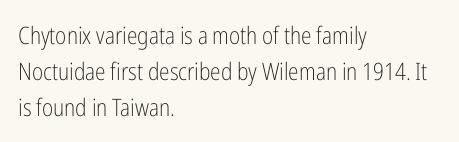
Q: Is the text bold? A: No.
Q: Is the text italic (slanted)? A: No, it is upright.
Q: Is the text underlined? A: No.
Q: How is the paragraph aligned? A: Left-aligned.
Q: Is the spacing between letters normal or unusually wide? A: Normal.
Q: Is the spacing between lines tight, normal or loose? A: Normal.
